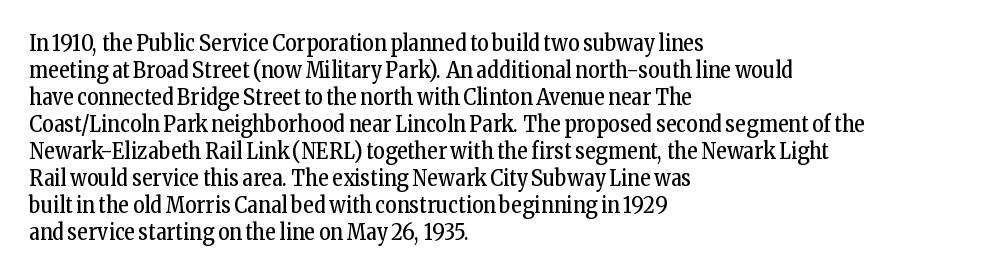
Beneath every word, the page is bare. The lettering holds an erect, upright posture throughout. Caption: face not bold, strokes unweighted. The gaps between neighbouring characters are ordinary and unremarkable.
